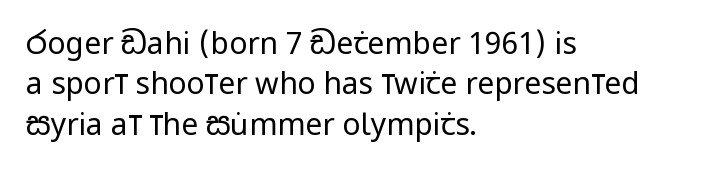
Q: Is the text bold? A: No.
Q: Is the text italic (slanted)? A: No, it is upright.
Q: Is the typeface a serif or a sans-serif typeface? A: Sans-serif.
Q: Is the text underlined? A: No.
Q: How is the paragraph aligned? A: Left-aligned.
Q: Is the spacing between letters normal or unusually wide? A: Normal.
Q: Is the spacing between lines tight, normal or loose? A: Normal.
Q: Width (condensed, normal, or wide)? A: Condensed.
Q: Stroke contrast? A: Low.
Q: x-height? A: Large.
Q: Monospaced? A: No.
